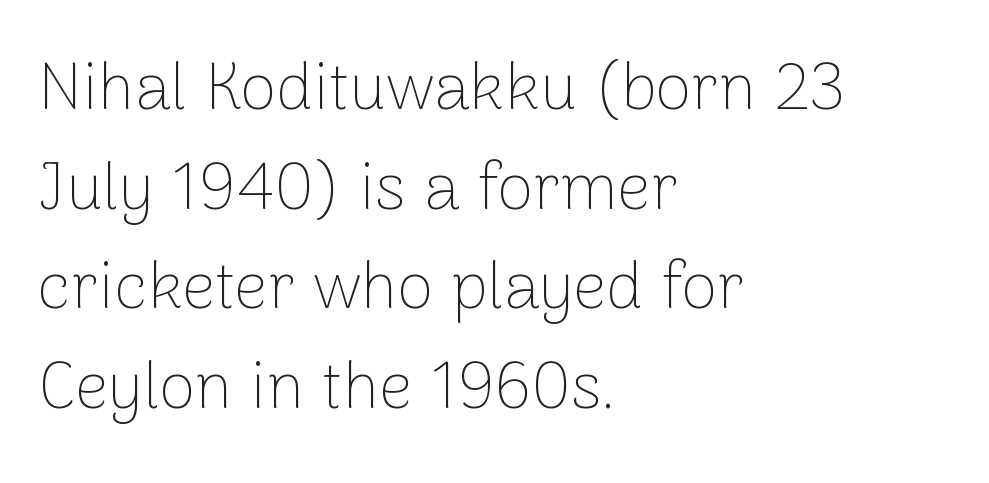
The image shows 66 px thin sans-serif type, upright; set left-aligned, normal line spacing (1.51x), normal letter spacing, not underlined; low stroke contrast and a medium x-height.
